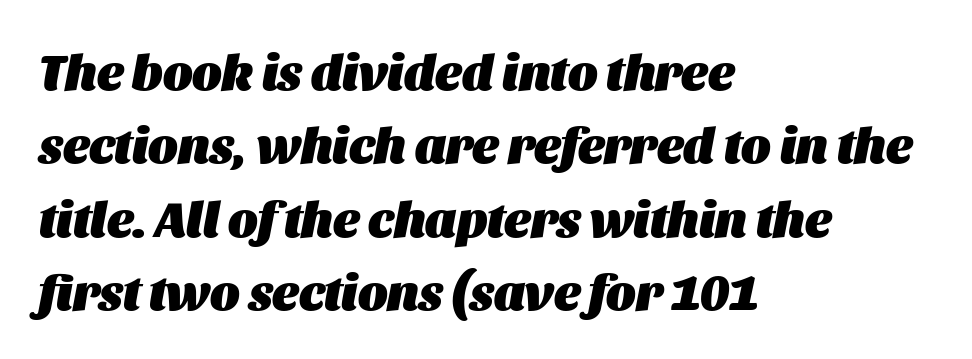
Q: Is the text bold? A: Yes.
Q: Is the text italic (slanted)? A: Yes, it leans right by about 11 degrees.
Q: Is the text underlined? A: No.
Q: How is the paragraph aligned? A: Left-aligned.
Q: Is the spacing between letters normal or unusually wide? A: Normal.
Q: Is the spacing between lines tight, normal or loose? A: Normal.
Q: Width (condensed, normal, or wide)? A: Normal.
Q: Stroke contrast? A: Medium.
Q: x-height? A: Large.
Q: Monospaced? A: No.
